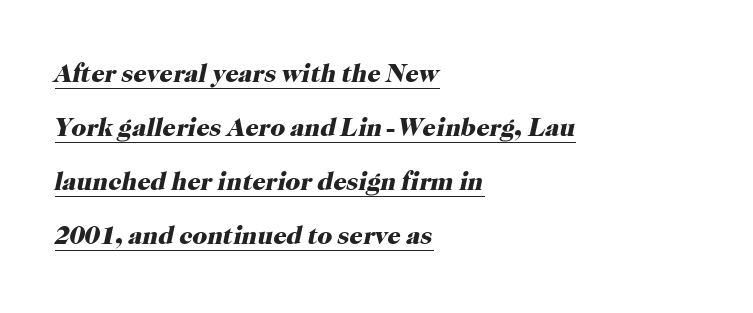
Q: Is the text bold? A: Yes.
Q: Is the text italic (slanted)? A: Yes, it leans right by about 12 degrees.
Q: Is the text underlined? A: Yes.
Q: How is the paragraph aligned? A: Left-aligned.
Q: Is the spacing between letters normal or unusually wide? A: Normal.
Q: Is the spacing between lines tight, normal or loose? A: Loose.
